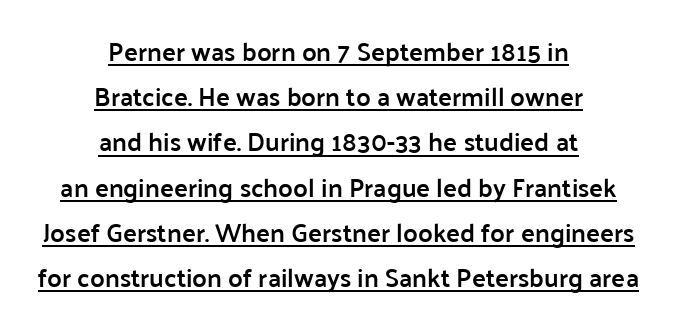
Q: Is the text bold? A: Semi-bold.
Q: Is the text italic (slanted)? A: No, it is upright.
Q: Is the text underlined? A: Yes.
Q: How is the paragraph aligned? A: Centered.
Q: Is the spacing between letters normal or unusually wide? A: Normal.
